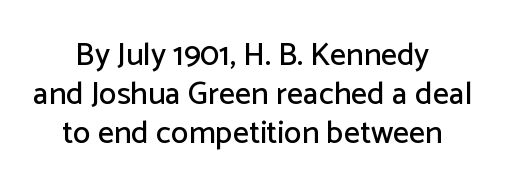
{"serif": "no", "italic": "no", "width": "normal", "stroke_contrast": "low", "x_height": "medium", "monospaced": "no", "underline": "no", "line_spacing_ratio": 1.22, "letter_spacing": "normal", "letter_spacing_em": 0.0, "glyph_px": 32}
